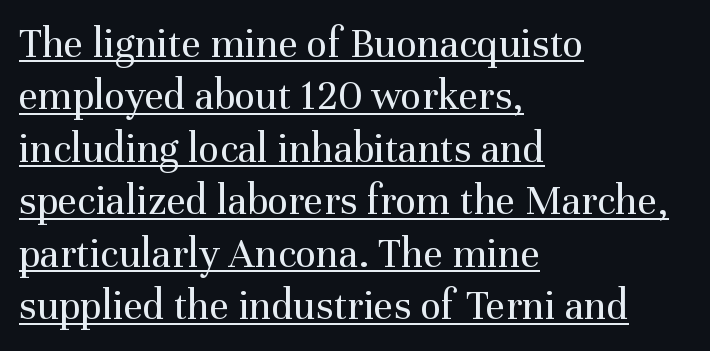
The image shows 43 px regular-weight serif type, upright; set left-aligned, line spacing 1.22x, normal letter spacing, underlined; medium stroke contrast and a medium x-height.
